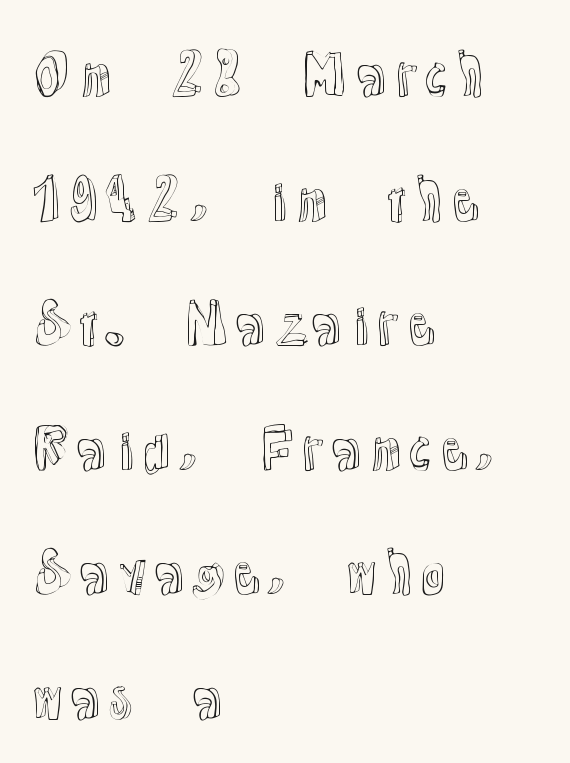
Q: Is the text italic (slanted)? A: No, it is upright.
Q: Is the text underlined? A: No.
Q: How is the paragraph aligned? A: Left-aligned.
Q: Is the spacing between letters normal or unusually wide? A: Normal.
Q: Is the spacing between lines tight, normal or loose? A: Loose.
Q: Width (condensed, normal, or wide)? A: Normal.
Q: x-height? A: Medium.
Q: Monospaced? A: No.
